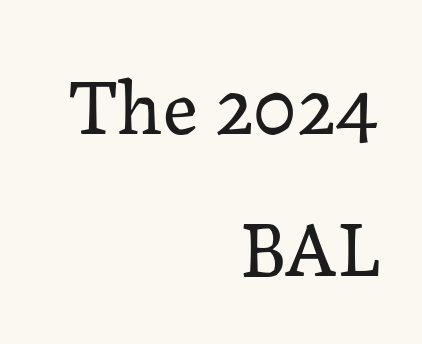
{"serif": "yes", "italic": "no", "bold": "no", "weight": "regular", "width": "normal", "stroke_contrast": "low", "x_height": "medium", "monospaced": "no", "underline": "no", "align": "right", "line_spacing_ratio": 1.8, "letter_spacing": "normal", "letter_spacing_em": 0.0, "glyph_px": 79}
